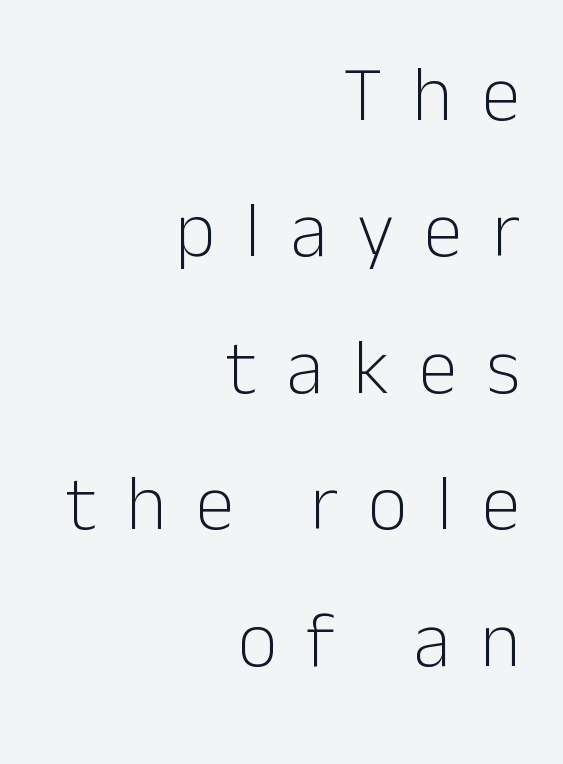
The image shows 78 px light sans-serif type, upright; set right-aligned, line spacing 1.75x, unusually wide letter spacing (+0.38 em), not underlined; low stroke contrast and a medium x-height.
